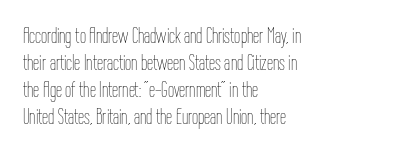
The image shows 22 px text type, upright; set left-aligned, line spacing 1.23x, normal letter spacing, not underlined.
